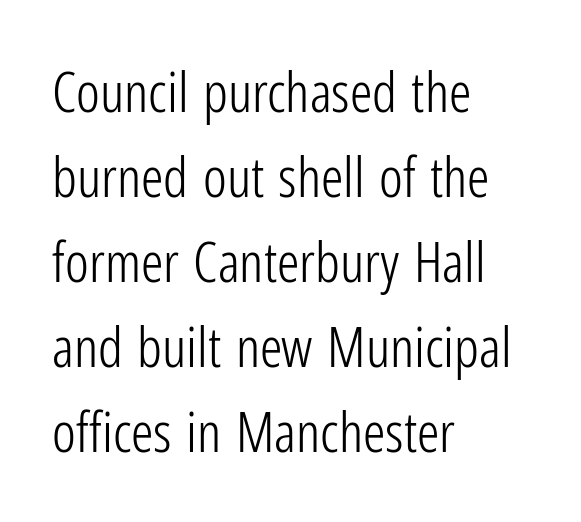
{"serif": "no", "italic": "no", "bold": "no", "weight": "light", "width": "condensed", "stroke_contrast": "low", "x_height": "medium", "monospaced": "no", "underline": "no", "align": "left", "line_spacing": "normal", "line_spacing_ratio": 1.52, "letter_spacing": "normal", "letter_spacing_em": 0.0, "glyph_px": 56}
